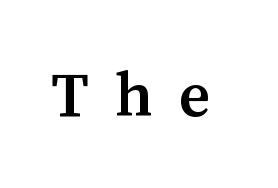
Q: Is the text bold? A: Semi-bold.
Q: Is the text italic (slanted)? A: No, it is upright.
Q: Is the typeface a serif or a sans-serif typeface? A: Serif.
Q: Is the text underlined? A: No.
Q: Is the spacing between letters normal or unusually wide? A: Unusually wide.
Q: Width (condensed, normal, or wide)? A: Normal.
Q: Stroke contrast? A: Medium.
Q: x-height? A: Medium.
Q: Monospaced? A: No.
